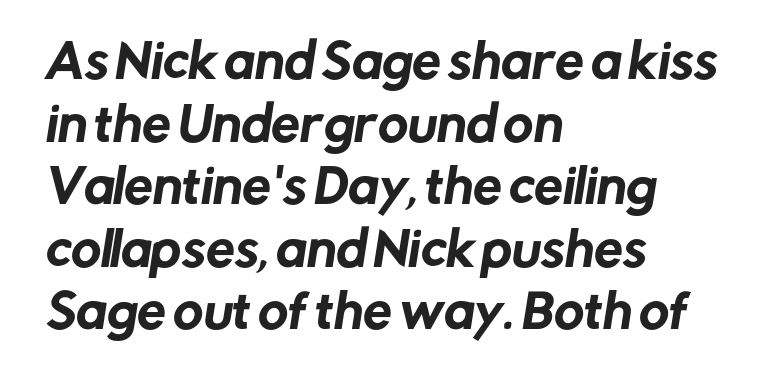
A typesetter would call this leading conventional body-copy spacing. Each row of text sits above clean, open space. In terms of letterspacing, this is plain default setting. Each letter's strokes conclude bluntly, with no projecting serifs. Short and long lines alike share a common starting point at left.
